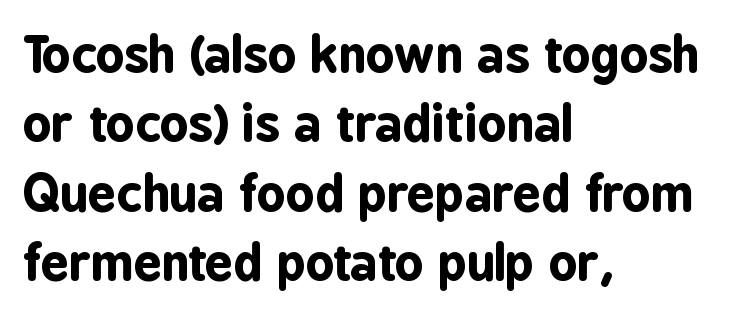
{"serif": "no", "italic": "no", "bold": "yes", "weight": "bold", "width": "condensed", "stroke_contrast": "low", "x_height": "medium", "monospaced": "no", "underline": "no", "align": "left", "line_spacing": "normal", "line_spacing_ratio": 1.39, "letter_spacing": "normal", "letter_spacing_em": 0.0, "glyph_px": 50}
